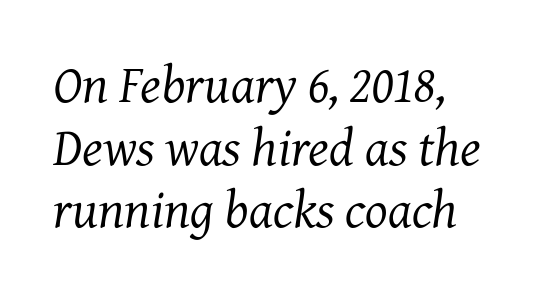
{"serif": "yes", "italic": "yes", "lean": "right", "slant_degrees": 7, "bold": "no", "weight": "regular", "width": "normal", "stroke_contrast": "medium", "x_height": "medium", "monospaced": "no", "underline": "no", "align": "left", "line_spacing_ratio": 1.18, "letter_spacing": "normal", "letter_spacing_em": 0.0, "glyph_px": 53}
